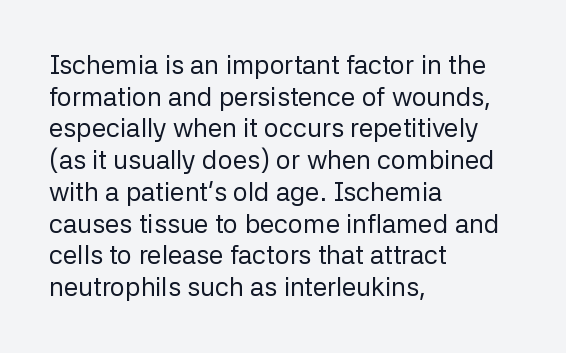
Nope, not italic — everything's standing straight. The font is comparable to plain body text, perhaps lighter. Inter-character spacing is left at the font's built-in metrics. The zone under the glyphs is completely vacant. These lines are set flush left with a ragged right edge.
